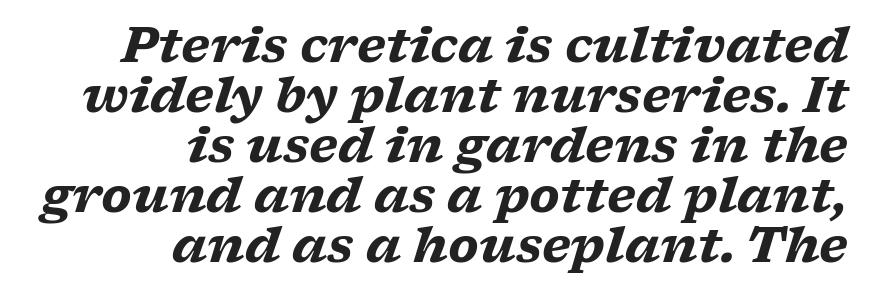
The font family rendered here belongs to the serif group. A typesetter would call this proportional, since set widths differ per character. Which margin do the lines hug? The right one — the left edge is uneven. Nobody drew a line under any word here.
